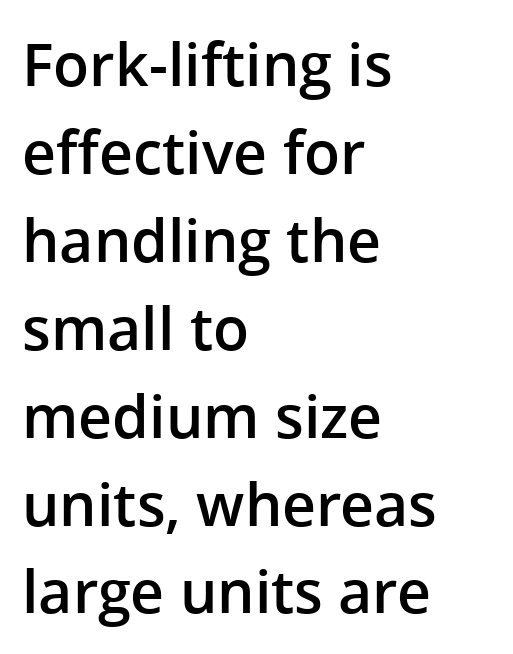
Anything drawn beneath the words? Only blank space. Style check: upright. Horizontal alignment here is leftward, the default for most running prose. Rows of type keep a routine distance in the vertical direction.
